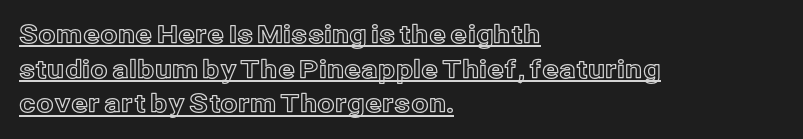
The image shows 25 px text type, upright; set left-aligned, normal line spacing (1.39x), normal letter spacing, underlined.
